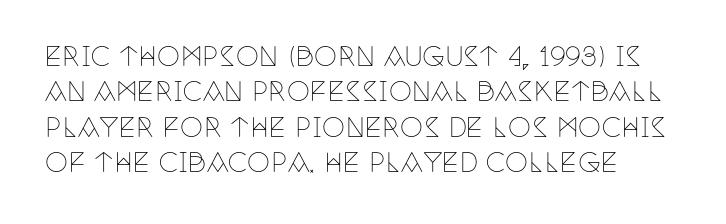
Spacing between characters is what you'd get straight out of the box. Honestly, the row spacing looks completely unremarkable. A light-to-regular cut is what we see here. Just letters on the line, the space beneath them empty. This is the regular roman posture of the typeface.
